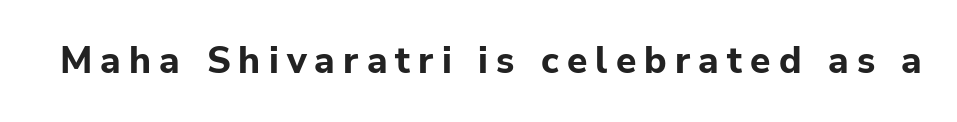
The sample has been set heavy, in full bold. Does the lettering tilt? It doesn't — this is upright. The line texture is sparse and dotted thanks to wide tracking. The area under the type is left untouched. Note: no serifs on the glyphs.
